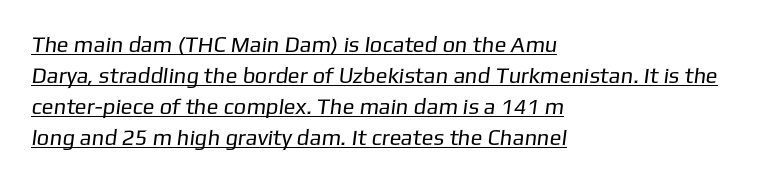
{"bold": "no", "underline": "yes", "align": "left", "line_spacing": "normal", "line_spacing_ratio": 1.41, "letter_spacing": "normal", "letter_spacing_em": 0.0, "glyph_px": 22}
